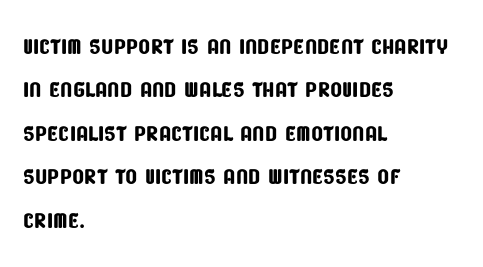
The face used here is a sans, in the tradition of grotesques and geometrics. A normal amount of white space separates one row of letters from the next. The specimen omits any rule beneath the text block's lines. The rendering keeps characters at their native spacing.
